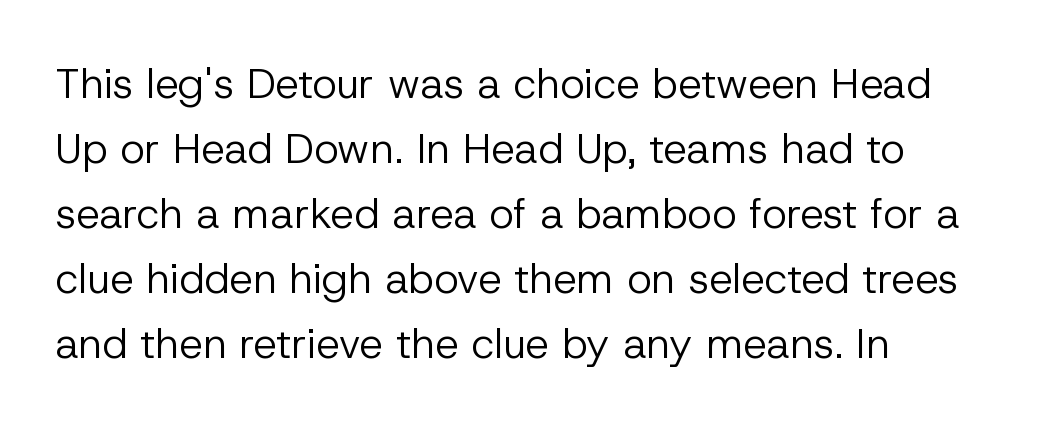
Summary of weight: not heavy and not bold. Visually the block forms a straight wall on the left and a jagged coastline on the right. Glyph-to-glyph distance matches everyday printed text. Words float on clear page, feet unadorned.
